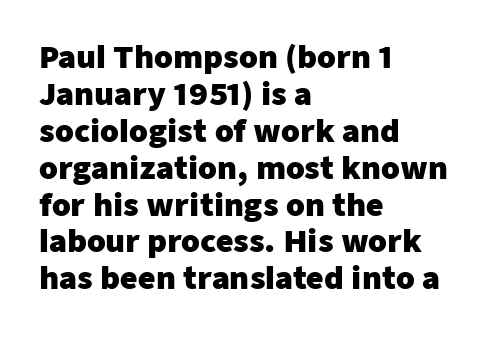
Ascenders rise straight up at ninety degrees. Character widths vary here, with narrow letters taking less room than wide ones. Beneath every word, the page is bare. How are the letters spaced? Ordinarily, with no added tracking. Notice how the passage keeps a crisp vertical edge on the left only. Serif or sans? Sans — the stroke terminals are bare.
